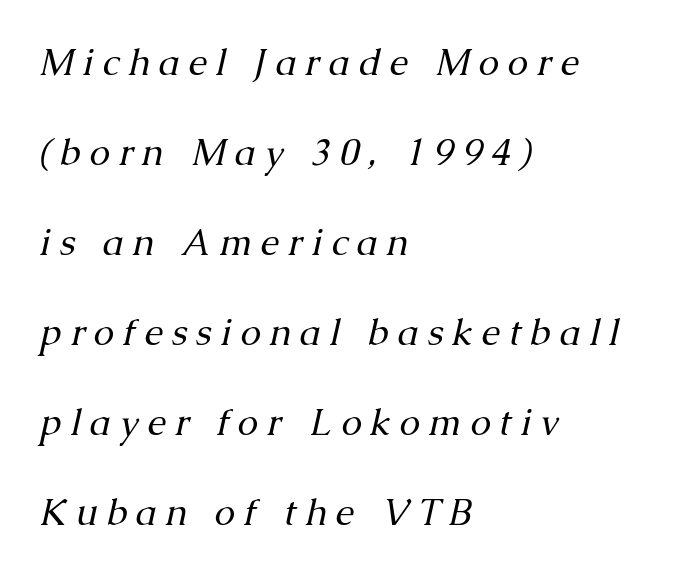
{"serif": "yes", "italic": "yes", "lean": "right", "slant_degrees": 13, "bold": "no", "weight": "regular", "width": "normal", "stroke_contrast": "medium", "x_height": "medium", "monospaced": "no", "underline": "no", "align": "left", "line_spacing": "loose", "line_spacing_ratio": 2.43, "letter_spacing": "wide", "letter_spacing_em": 0.24, "glyph_px": 37}
